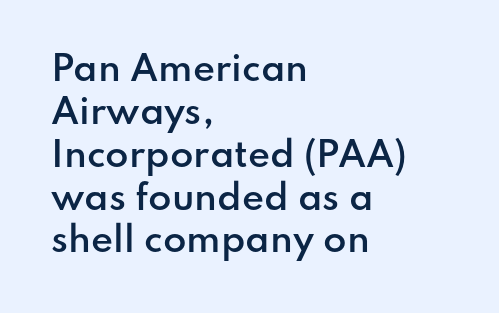
The type family on display is of the sans-serif kind. Underlining? Definitely not there. Quick note: not italic, upright. Spacing verdict: proportional, widths tailored to each character. Look at the stroke-to-counter ratio: somewhat heavy, a semibold.
